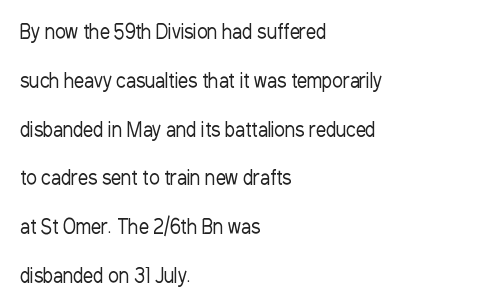
The strokes are not fattened; the text isn't bold. Is there much room between lines? Yes — plenty of vertical air separates them. No word sits above an underline. The compositor pushed each line to the left boundary.
